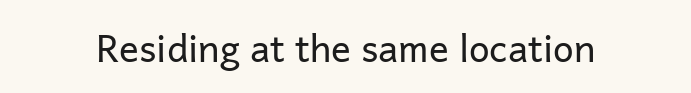
The image shows 37 px regular-weight sans-serif type, upright; set normal letter spacing, not underlined; low stroke contrast and a medium x-height.
